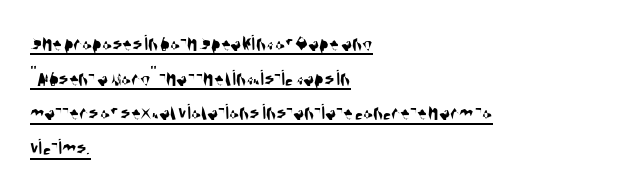
The rendered words wear a rule along their underside. The designer left line spacing at the default. Casual observation: everything's shoved over to the left. The letterforms sit shoulder to shoulder at normal distance.
